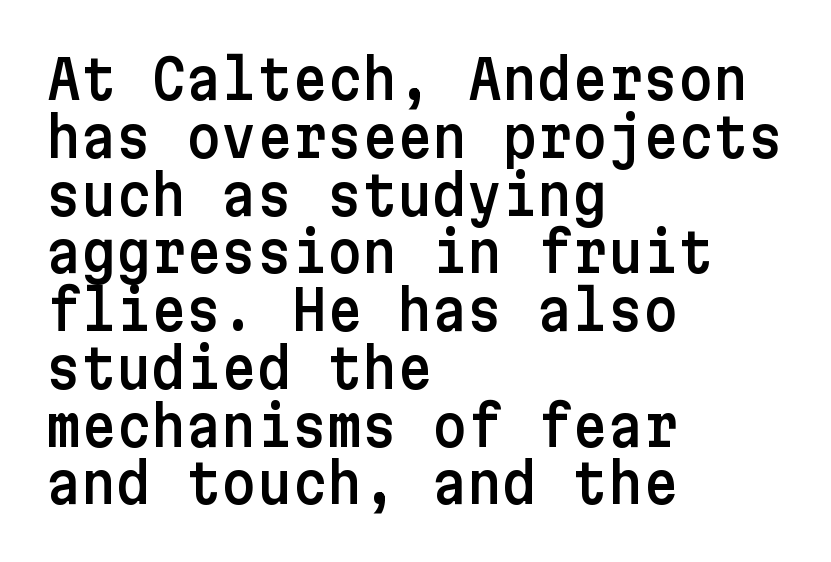
Q: Is the text italic (slanted)? A: No, it is upright.
Q: Is the typeface a serif or a sans-serif typeface? A: Sans-serif.
Q: Is the text underlined? A: No.
Q: How is the paragraph aligned? A: Left-aligned.
Q: Is the spacing between letters normal or unusually wide? A: Normal.
Q: Is the spacing between lines tight, normal or loose? A: Tight.
Q: Width (condensed, normal, or wide)? A: Normal.
Q: Stroke contrast? A: Low.
Q: x-height? A: Medium.
